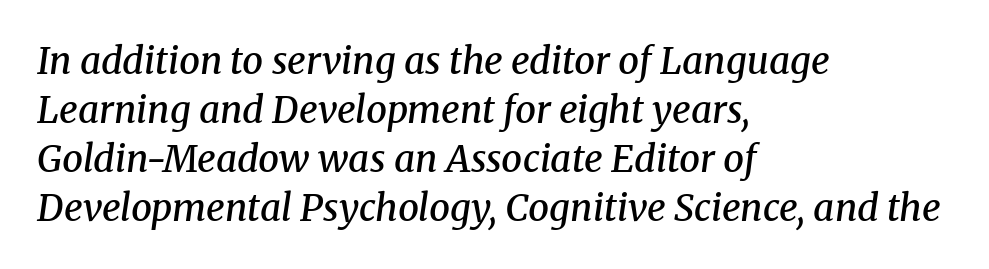
The image shows 37 px semibold serif type, italic (leaning right); set left-aligned, normal line spacing (1.32x), normal letter spacing, not underlined; medium stroke contrast and a medium x-height.
